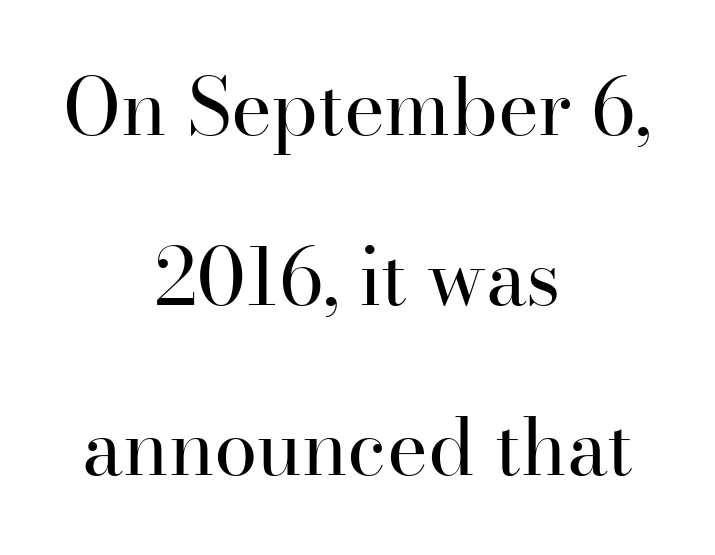
{"serif": "yes", "italic": "no", "bold": "no", "weight": "regular", "width": "normal", "stroke_contrast": "high", "x_height": "small", "monospaced": "no", "underline": "no", "align": "center", "line_spacing": "loose", "line_spacing_ratio": 2.18, "letter_spacing": "normal", "letter_spacing_em": 0.0, "glyph_px": 78}
